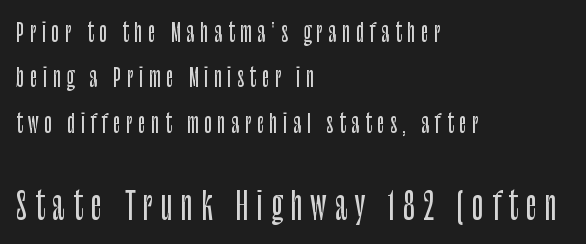
{"serif": "no", "italic": "no", "width": "condensed", "stroke_contrast": "low", "x_height": "large", "monospaced": "no", "underline": "no", "align": "left", "line_spacing_ratio": 1.82, "letter_spacing": "wide", "letter_spacing_em": 0.23, "larger_block": "second", "size_ratio": 1.48, "glyph_px": 37}
